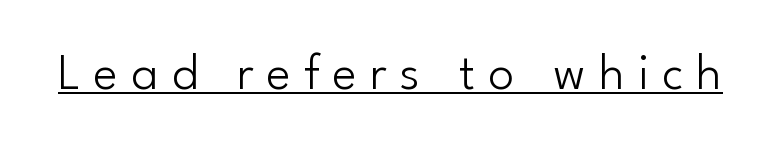
You can see a thin bar hugging the bottom of the glyphs. To sum up the face: it is a sans, with no serifs. Compared with a typical body face, this is equally light or lighter still. The letters stand upright; this is a roman face.
